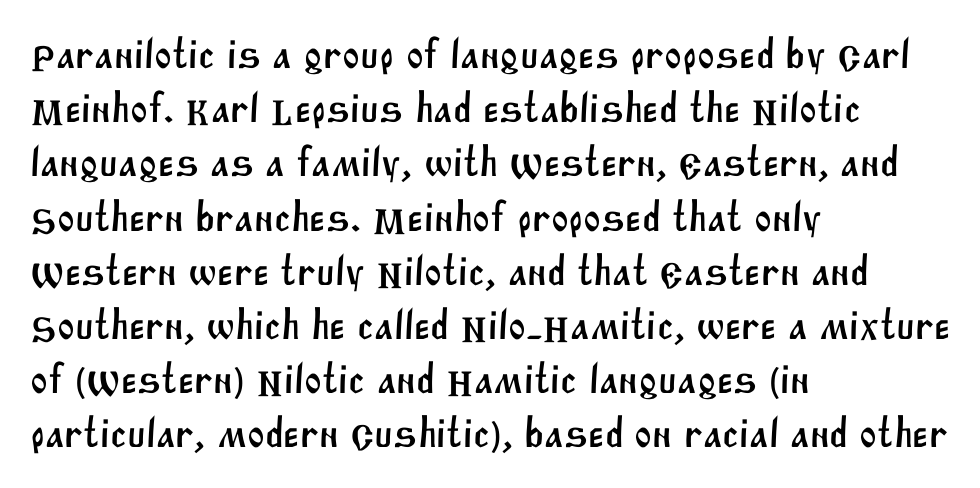
The rows are spaced the way most documents space them. Letterform terminals end flat and unadorned throughout the passage. This sample has the flowing, uneven cadence of proportional lettering. Decoration check: the copy has no underline.
